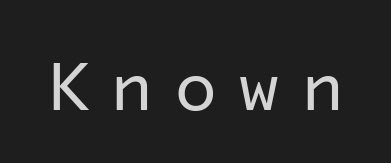
{"serif": "no", "italic": "no", "bold": "no", "weight": "regular", "width": "normal", "stroke_contrast": "low", "x_height": "medium", "monospaced": "yes", "underline": "no", "letter_spacing": "wide", "letter_spacing_em": 0.28, "glyph_px": 71}
